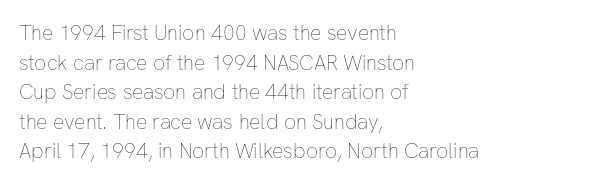
{"italic": "no", "bold": "no", "underline": "no", "align": "left", "line_spacing": "normal", "line_spacing_ratio": 1.41, "letter_spacing": "normal", "letter_spacing_em": 0.0, "glyph_px": 21}
